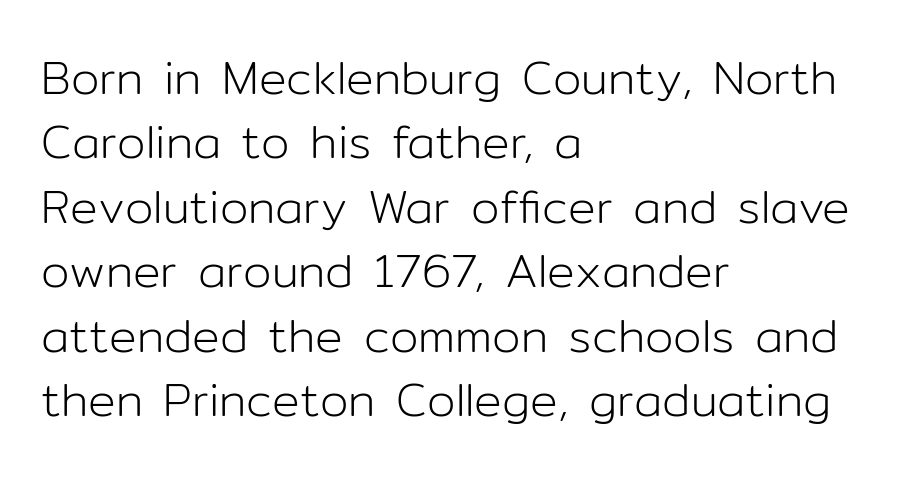
{"serif": "no", "italic": "no", "bold": "no", "weight": "light", "width": "normal", "stroke_contrast": "low", "x_height": "medium", "monospaced": "no", "underline": "no", "align": "left", "line_spacing": "normal", "line_spacing_ratio": 1.4, "letter_spacing": "normal", "letter_spacing_em": 0.0, "glyph_px": 46}
